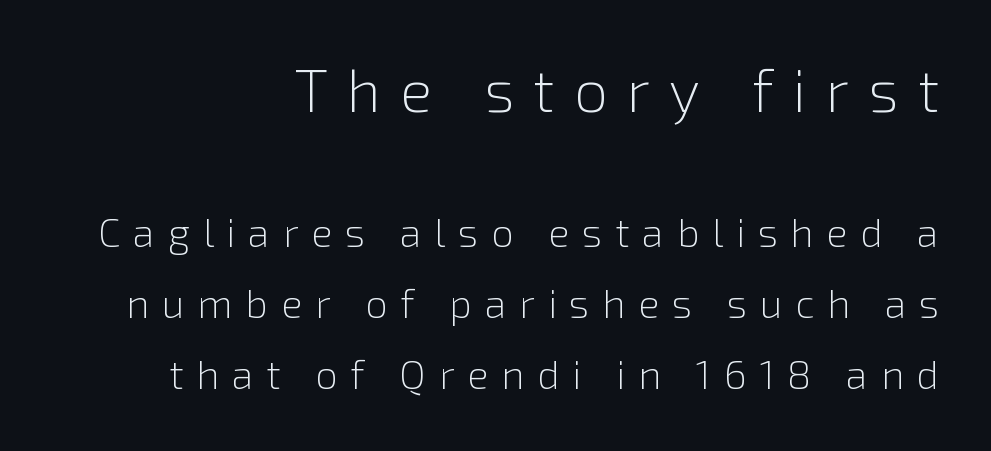
The image shows 60 px light sans-serif type, upright; set right-aligned, line spacing 1.78x, unusually wide letter spacing (+0.32 em), not underlined; the first (top) block is 1.5x larger; low stroke contrast and a medium x-height.
